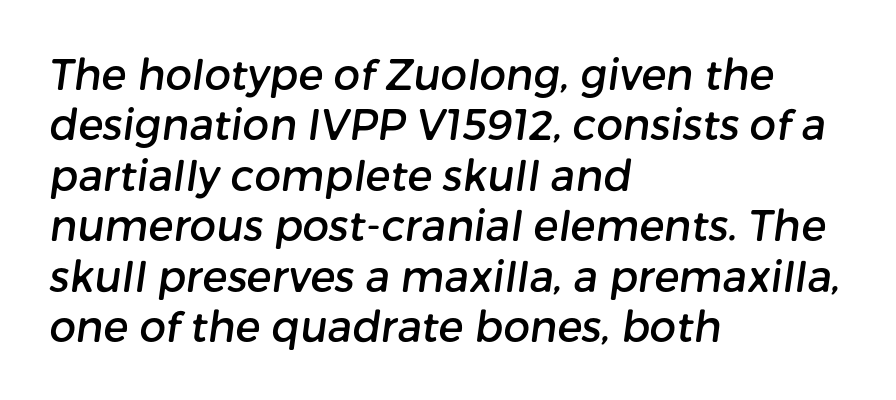
The image shows 42 px sans-serif type; set left-aligned, line spacing 1.2x, normal letter spacing, not underlined; low stroke contrast and a medium x-height.
